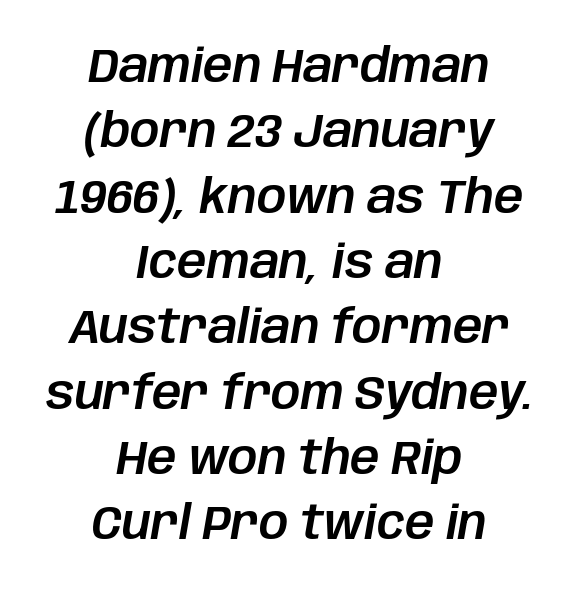
The text block is weighted toward neither margin, spreading evenly from the middle. A typesetter would mark this as italic. Tracking value appears to be zero — textbook default spacing. This sample has the flowing, uneven cadence of proportional lettering. Honestly, the row spacing looks completely unremarkable.
